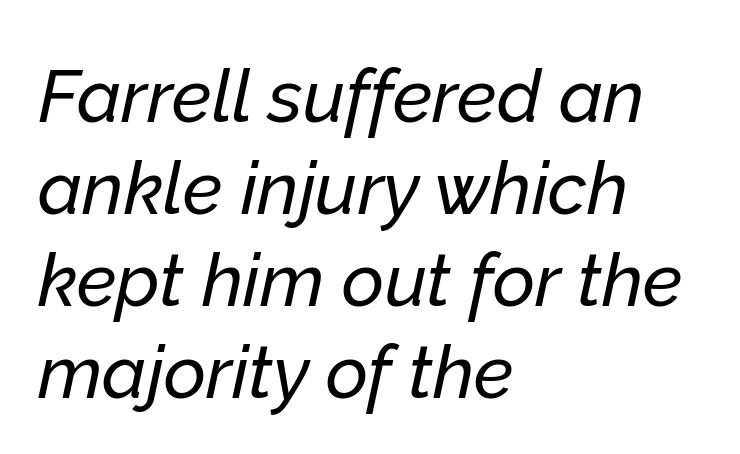
Q: Is the text italic (slanted)? A: Yes, it leans right by about 12 degrees.
Q: Is the text underlined? A: No.
Q: How is the paragraph aligned? A: Left-aligned.
Q: Is the spacing between letters normal or unusually wide? A: Normal.
Q: Is the spacing between lines tight, normal or loose? A: Normal.
Q: Width (condensed, normal, or wide)? A: Normal.
Q: Stroke contrast? A: Low.
Q: x-height? A: Medium.
Q: Monospaced? A: No.
